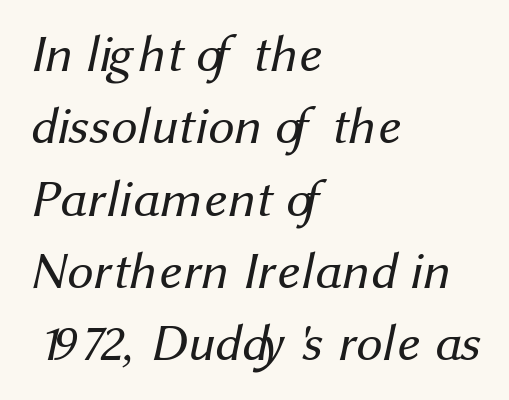
{"serif": "no", "bold": "no", "weight": "regular", "width": "normal", "stroke_contrast": "medium", "x_height": "medium", "monospaced": "no", "underline": "no", "align": "left", "line_spacing": "normal", "line_spacing_ratio": 1.39, "letter_spacing": "normal", "letter_spacing_em": 0.0, "glyph_px": 52}
